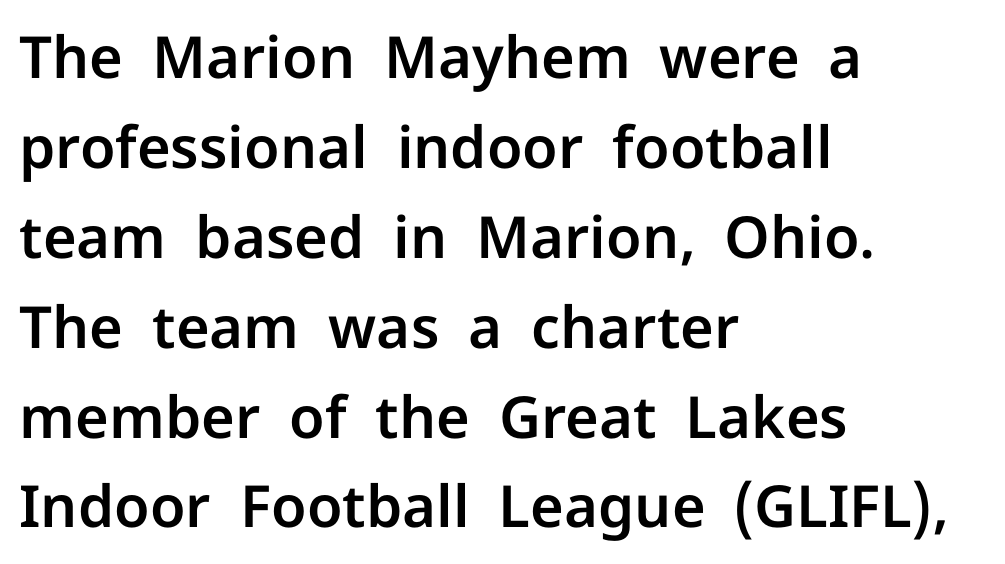
{"serif": "no", "italic": "no", "width": "normal", "stroke_contrast": "low", "x_height": "medium", "monospaced": "no", "underline": "no", "align": "left", "line_spacing": "normal", "line_spacing_ratio": 1.55, "letter_spacing": "normal", "letter_spacing_em": 0.0, "glyph_px": 58}
